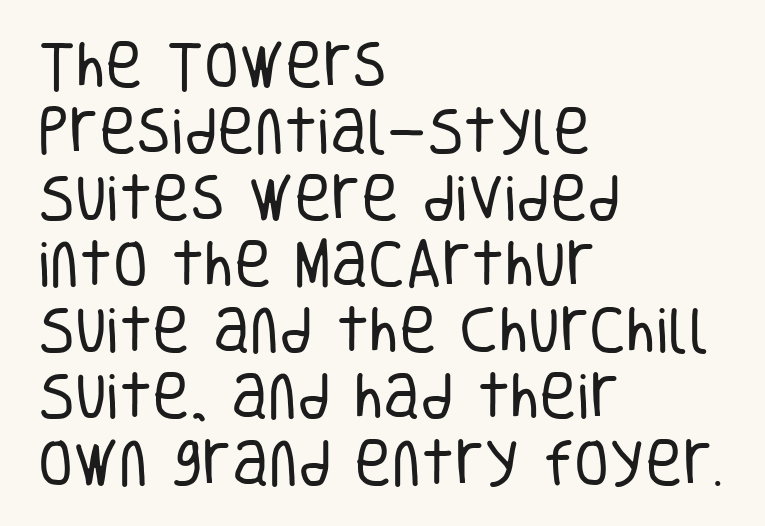
{"serif": "no", "italic": "no", "bold": "no", "weight": "regular", "width": "condensed", "stroke_contrast": "low", "x_height": "large", "monospaced": "no", "underline": "no", "align": "left", "line_spacing": "normal", "line_spacing_ratio": 1.3, "letter_spacing": "normal", "letter_spacing_em": 0.0, "glyph_px": 51}
